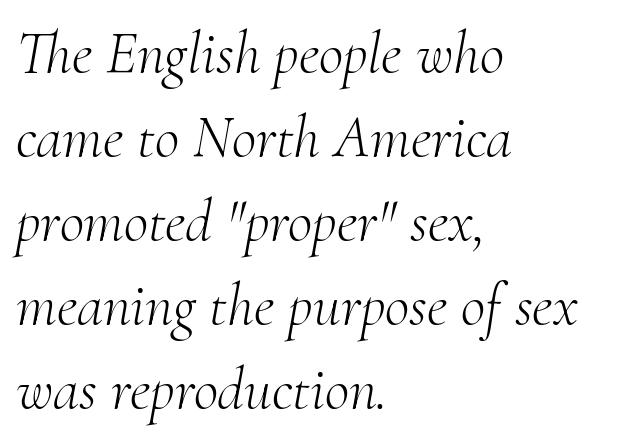
Old-style or modern, the face here clearly has serifs. Baseline-to-baseline distance is the conventional proportion of letter height. These lines were composed using italics. The passage is arranged the way most books set body copy — flush left. The face used here is proportionally spaced, like ordinary book or web type.
